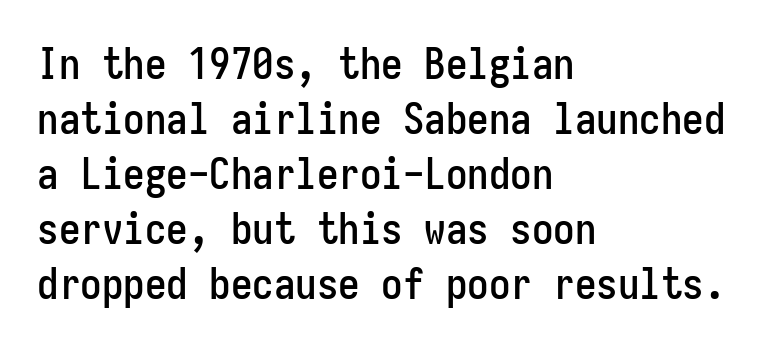
The image shows 43 px condensed sans-serif type, upright, monospaced; set left-aligned, normal line spacing (1.28x), normal letter spacing, not underlined; low stroke contrast and a medium x-height.
